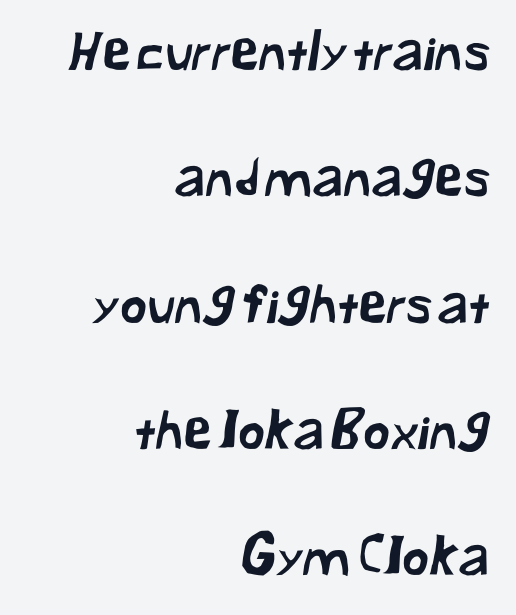
Nothing sits at the stroke ends, so this counts as sans-serif. The face used here is proportionally spaced, like ordinary book or web type. Each word holds together tightly as a unit, with standard inter-letter gaps. How would I describe the line gaps? Wide and relaxed.
